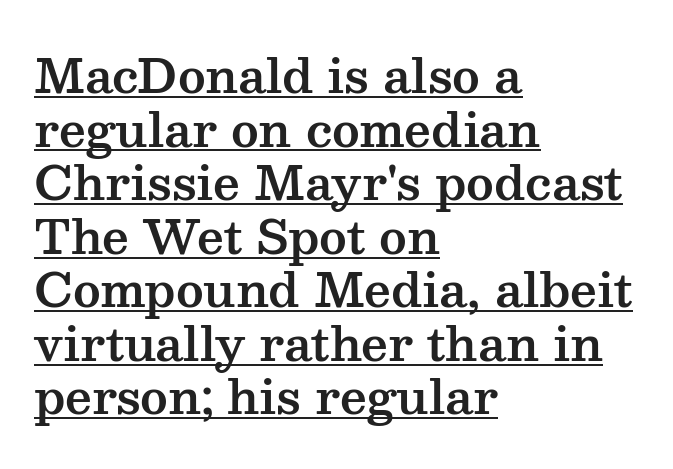
Posture: upright roman. The rag falls on the right side of this text block. The rendered words wear a rule along their underside. This block would grow much taller if given ordinary leading; it's compressed now. Observe the ordinary spacing: letters are neighbours, not strangers. Examine the stroke ends and you'll spot serifs.
